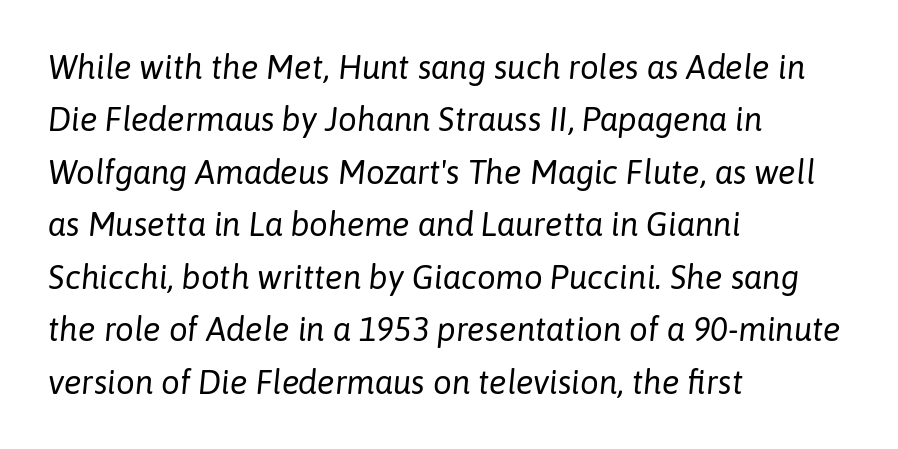
The image shows 33 px regular-weight type, italic (leaning right); set left-aligned, normal line spacing (1.59x), normal letter spacing, not underlined; low stroke contrast and a medium x-height.
